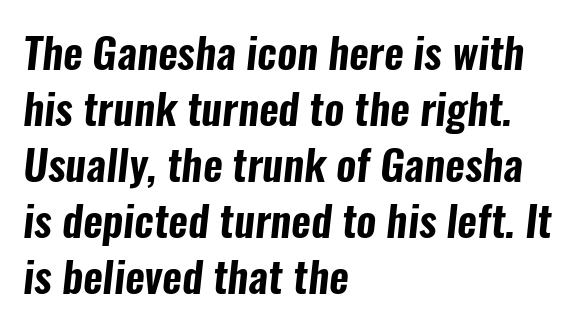
The image shows 43 px condensed sans-serif type; set left-aligned, normal line spacing (1.3x), normal letter spacing, not underlined; low stroke contrast and a medium x-height.
